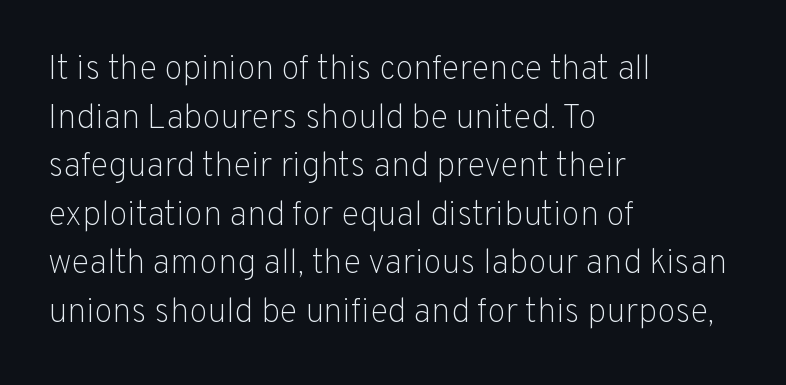
Q: Is the text bold? A: No.
Q: Is the text italic (slanted)? A: No, it is upright.
Q: Is the typeface a serif or a sans-serif typeface? A: Sans-serif.
Q: Is the text underlined? A: No.
Q: How is the paragraph aligned? A: Left-aligned.
Q: Is the spacing between letters normal or unusually wide? A: Normal.
Q: Is the spacing between lines tight, normal or loose? A: Normal.
Q: Width (condensed, normal, or wide)? A: Normal.
Q: Stroke contrast? A: Low.
Q: x-height? A: Medium.
Q: Monospaced? A: No.
